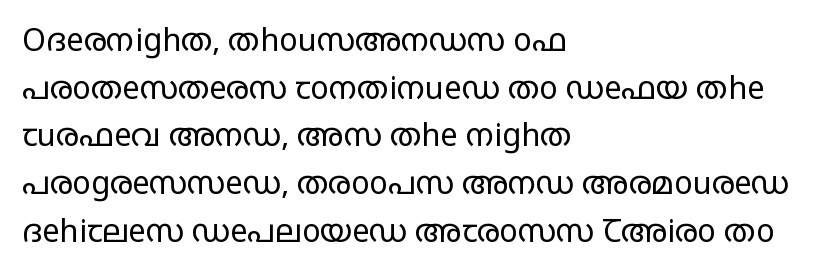
Leading matches the norm, producing a regular column. Serif or sans? Sans — the stroke terminals are bare. Letters rest on an invisible, unmarked baseline. The typesetting does not lean heavy: it is not bold.
